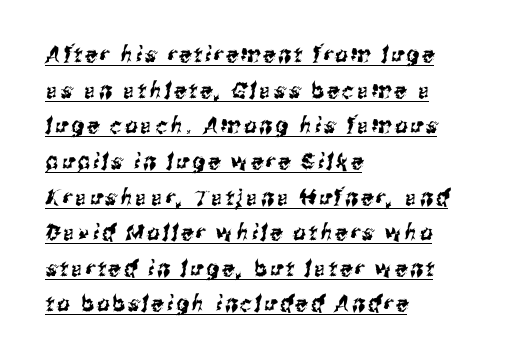
Q: Is the text underlined? A: Yes.
Q: How is the paragraph aligned? A: Left-aligned.
Q: Is the spacing between lines tight, normal or loose? A: Normal.
